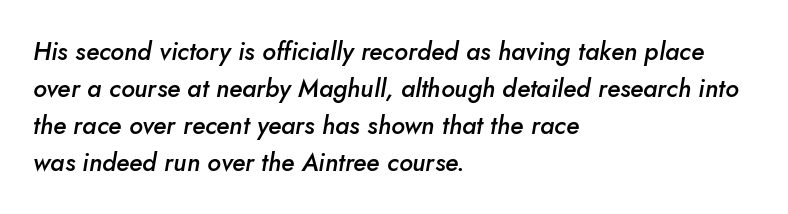
Q: Is the text bold? A: Semi-bold.
Q: Is the text italic (slanted)? A: Yes, it leans right by about 10 degrees.
Q: Is the text underlined? A: No.
Q: How is the paragraph aligned? A: Left-aligned.
Q: Is the spacing between letters normal or unusually wide? A: Normal.
Q: Is the spacing between lines tight, normal or loose? A: Normal.
